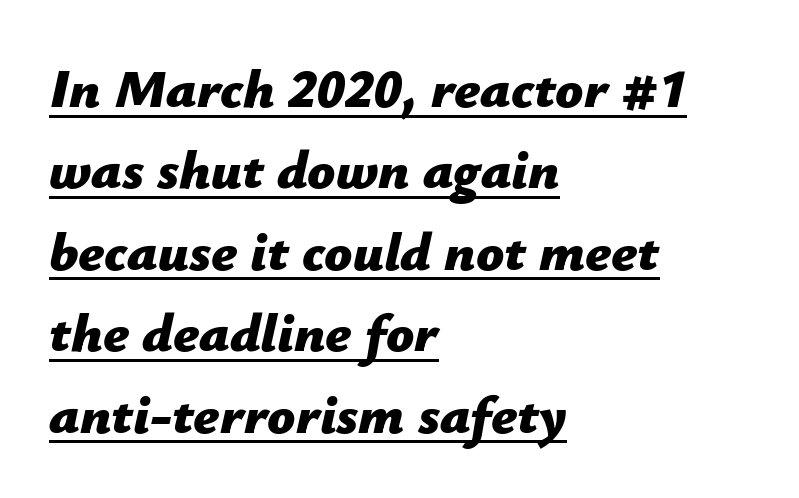
{"italic": "yes", "lean": "right", "slant_degrees": 12, "bold": "yes", "weight": "bold", "width": "normal", "stroke_contrast": "low", "x_height": "medium", "monospaced": "no", "underline": "yes", "align": "left", "line_spacing": "normal", "line_spacing_ratio": 1.48, "letter_spacing": "normal", "letter_spacing_em": 0.0, "glyph_px": 55}
